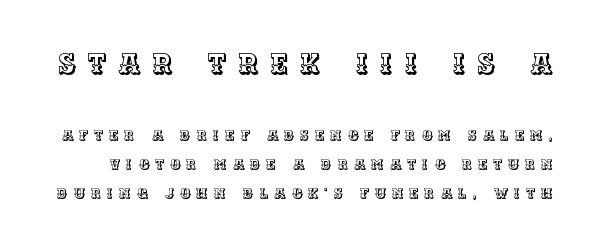
{"italic": "no", "width": "normal", "x_height": "large", "monospaced": "no", "underline": "no", "line_spacing": "loose", "line_spacing_ratio": 2.07, "letter_spacing": "wide", "letter_spacing_em": 0.42, "larger_block": "first", "size_ratio": 2.0, "glyph_px": 28}
